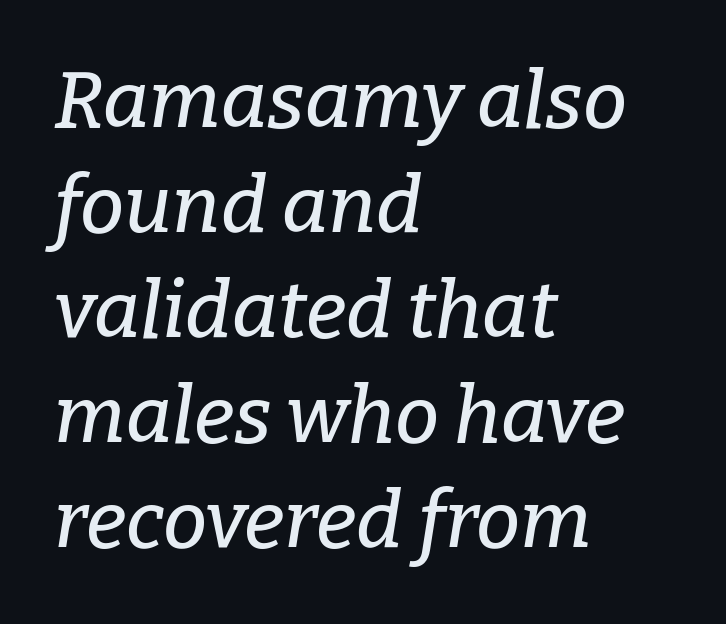
The image shows 79 px serif type, italic (leaning right); set left-aligned, normal line spacing (1.33x), normal letter spacing, not underlined; low stroke contrast and a medium x-height.
